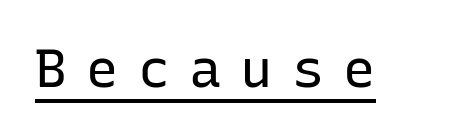
Q: Is the text bold? A: No.
Q: Is the text italic (slanted)? A: No, it is upright.
Q: Is the typeface a serif or a sans-serif typeface? A: Sans-serif.
Q: Is the text underlined? A: Yes.
Q: Is the spacing between letters normal or unusually wide? A: Unusually wide.
Q: Width (condensed, normal, or wide)? A: Normal.
Q: Stroke contrast? A: Low.
Q: x-height? A: Medium.
Q: Monospaced? A: Yes.
